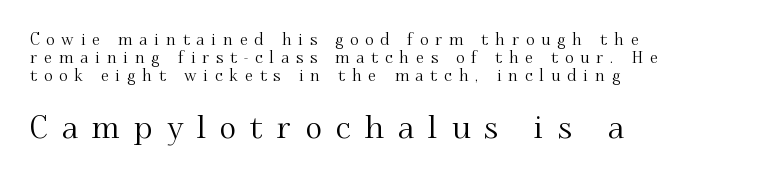
The image shows 32 px serif type, upright; set left-aligned, tight line spacing (1.12x), unusually wide letter spacing (+0.44 em), not underlined; the second (bottom) block is 2.0x larger; medium stroke contrast and a small x-height.
